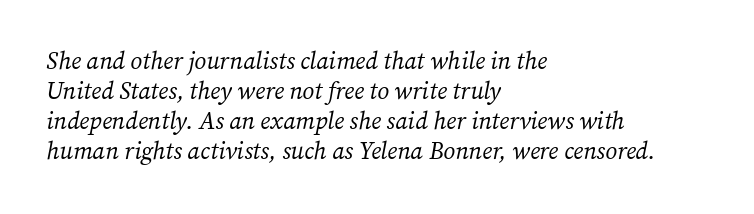
The image shows 24 px text type, italic (leaning right); set left-aligned, normal line spacing (1.25x), normal letter spacing, not underlined.
